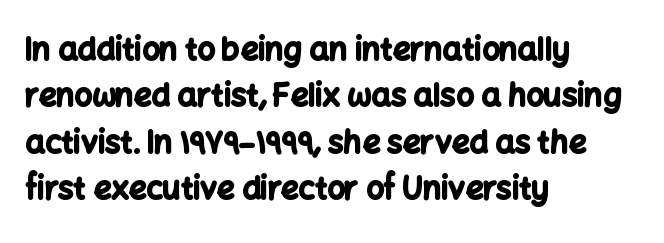
Q: Is the text bold? A: Yes.
Q: Is the text italic (slanted)? A: No, it is upright.
Q: Is the typeface a serif or a sans-serif typeface? A: Sans-serif.
Q: Is the text underlined? A: No.
Q: How is the paragraph aligned? A: Left-aligned.
Q: Is the spacing between letters normal or unusually wide? A: Normal.
Q: Is the spacing between lines tight, normal or loose? A: Normal.
Q: Width (condensed, normal, or wide)? A: Normal.
Q: Stroke contrast? A: Low.
Q: x-height? A: Medium.
Q: Monospaced? A: No.
